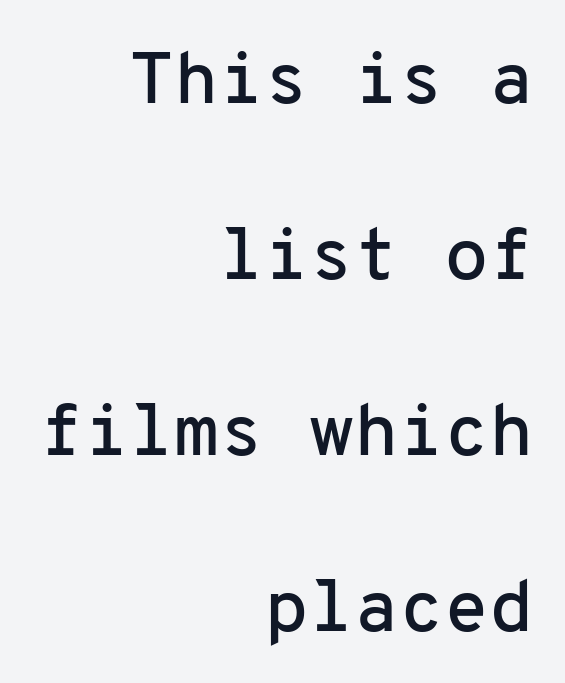
Observe the ordinary spacing: letters are neighbours, not strangers. Teacher's note: observe the even right margin — that is flush-right alignment. The space directly below the letters is spotless. Line spacing here is loose. A typesetter would call this monospace, since all characters share one set width. Each letter's strokes conclude bluntly, with no projecting serifs.
